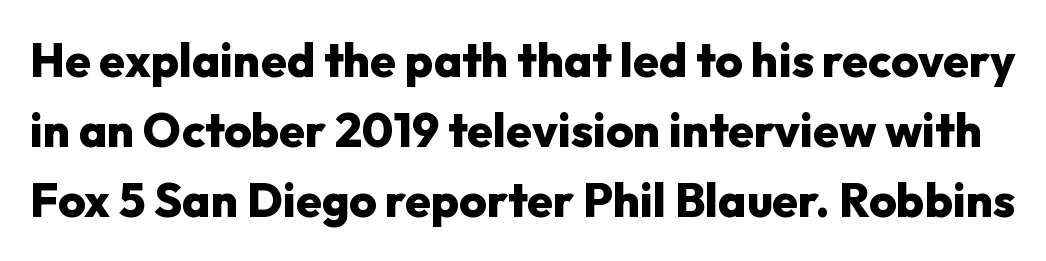
{"serif": "no", "italic": "no", "bold": "yes", "weight": "heavy", "width": "normal", "stroke_contrast": "low", "x_height": "medium", "monospaced": "no", "underline": "no", "line_spacing": "normal", "line_spacing_ratio": 1.49, "letter_spacing": "normal", "letter_spacing_em": 0.0, "glyph_px": 47}
